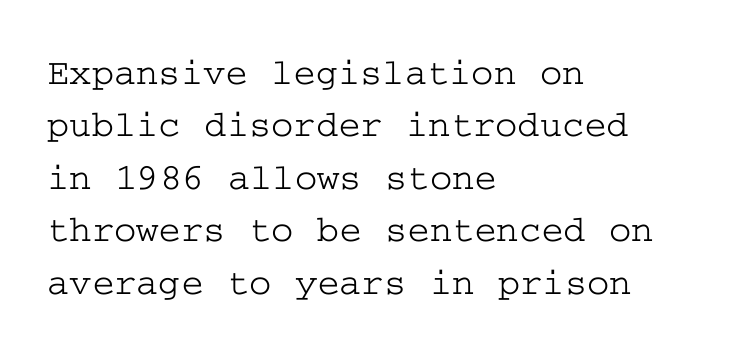
Regarding serifs, this sample has them. Compared with typical paragraphs, the rows here are spaced about the same. A typesetter would call this zero additional tracking. Unmarked baselines from the first word to the last. The specimen reads as upright at a glance.
